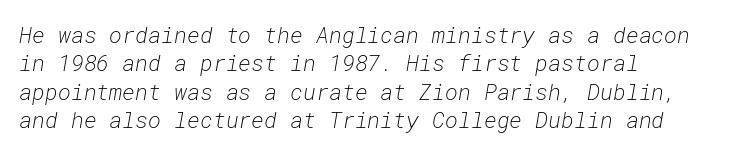
{"italic": "yes", "lean": "right", "slant_degrees": 10, "bold": "no", "underline": "no", "align": "left", "line_spacing": "normal", "line_spacing_ratio": 1.29, "letter_spacing": "normal", "letter_spacing_em": 0.0, "glyph_px": 22}
